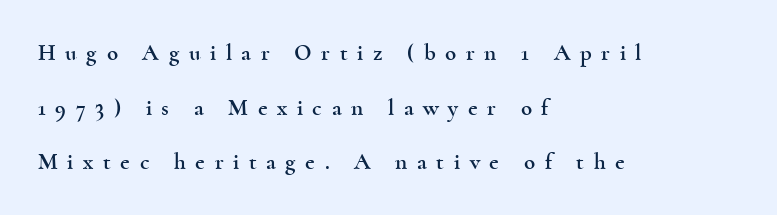
{"italic": "no", "underline": "no", "align": "left", "line_spacing": "loose", "line_spacing_ratio": 2.37, "letter_spacing": "wide", "letter_spacing_em": 0.42, "glyph_px": 23}
